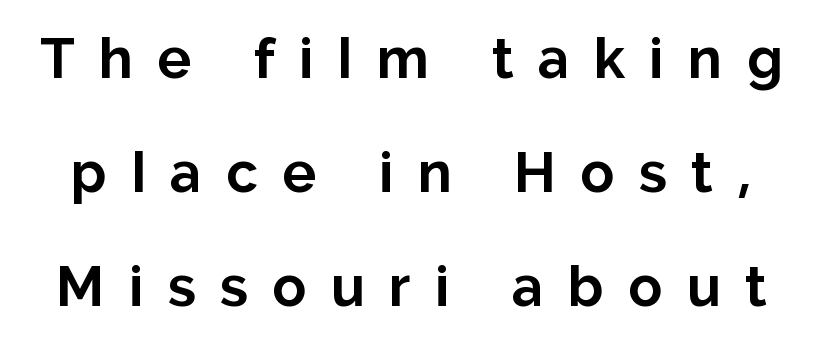
Horizontal bands of white between lines are thick stripes. Check the space under the baseline: it is left empty. You can tell from the bare stems that sans-serif type was used. Honestly, the letter spacing is so wide it's the main thing you notice. The letters are bold, with thick, heavy strokes.
